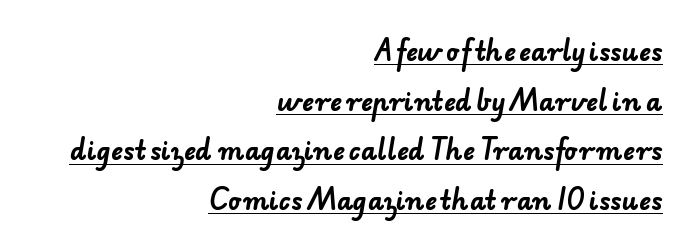
{"bold": "yes", "underline": "yes", "align": "right", "line_spacing": "loose", "line_spacing_ratio": 1.99, "letter_spacing": "normal", "letter_spacing_em": 0.0, "glyph_px": 25}
